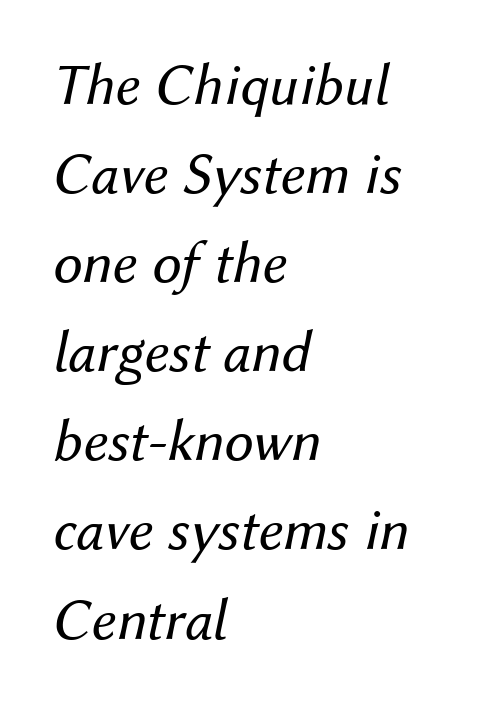
{"italic": "yes", "lean": "right", "slant_degrees": 12, "bold": "no", "weight": "regular", "width": "normal", "stroke_contrast": "medium", "x_height": "medium", "monospaced": "no", "underline": "no", "align": "left", "line_spacing": "normal", "line_spacing_ratio": 1.51, "letter_spacing": "normal", "letter_spacing_em": 0.0, "glyph_px": 59}
